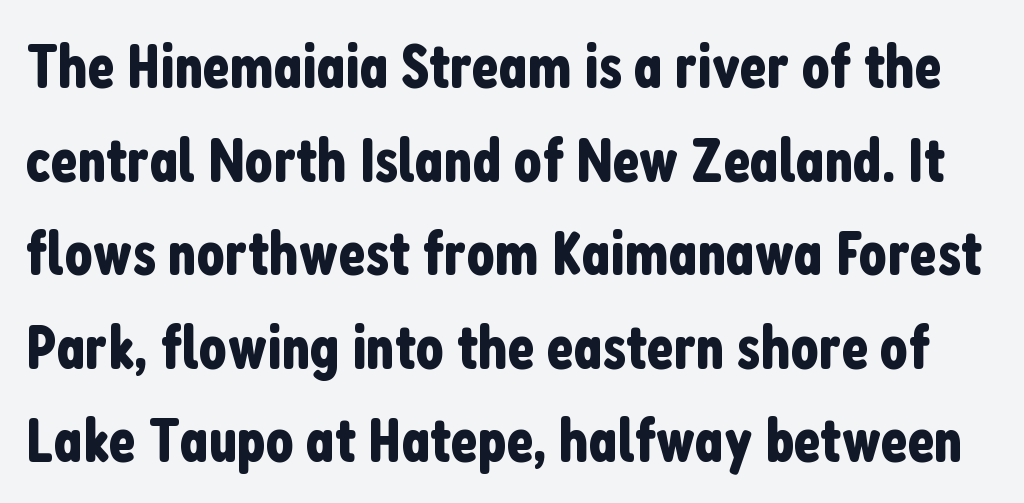
Q: Is the text italic (slanted)? A: No, it is upright.
Q: Is the typeface a serif or a sans-serif typeface? A: Sans-serif.
Q: Is the text underlined? A: No.
Q: Is the spacing between letters normal or unusually wide? A: Normal.
Q: Is the spacing between lines tight, normal or loose? A: Normal.
Q: Width (condensed, normal, or wide)? A: Condensed.
Q: Stroke contrast? A: Low.
Q: x-height? A: Medium.
Q: Monospaced? A: No.
